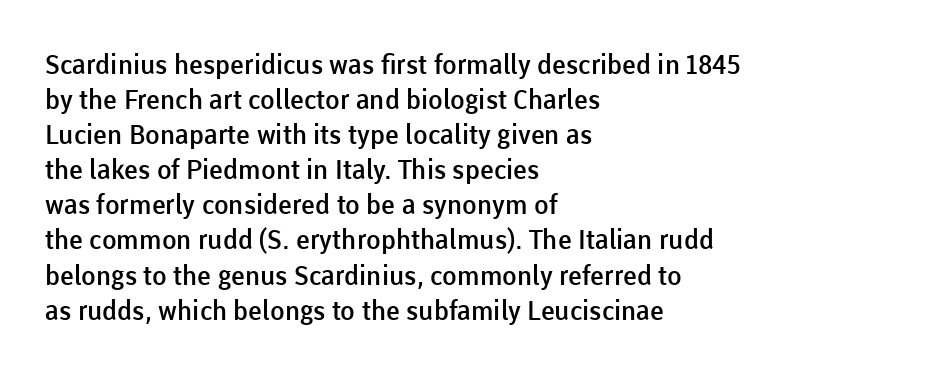
The image shows 27 px text type, upright; set left-aligned, normal line spacing (1.3x), normal letter spacing, not underlined.
